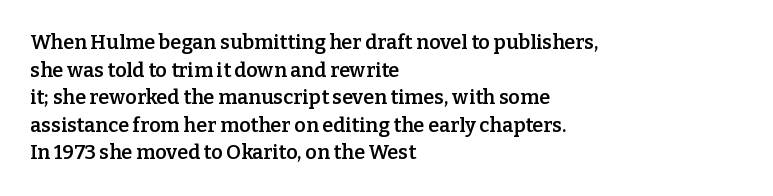
The rendering uses a moderate line-height, typical for paragraphs. Here the glyphs are tracked normally, forming tight word shapes. The lines are quadded left. Has an underline been added? It has not. The font is running at a semibold setting, under full bold.
